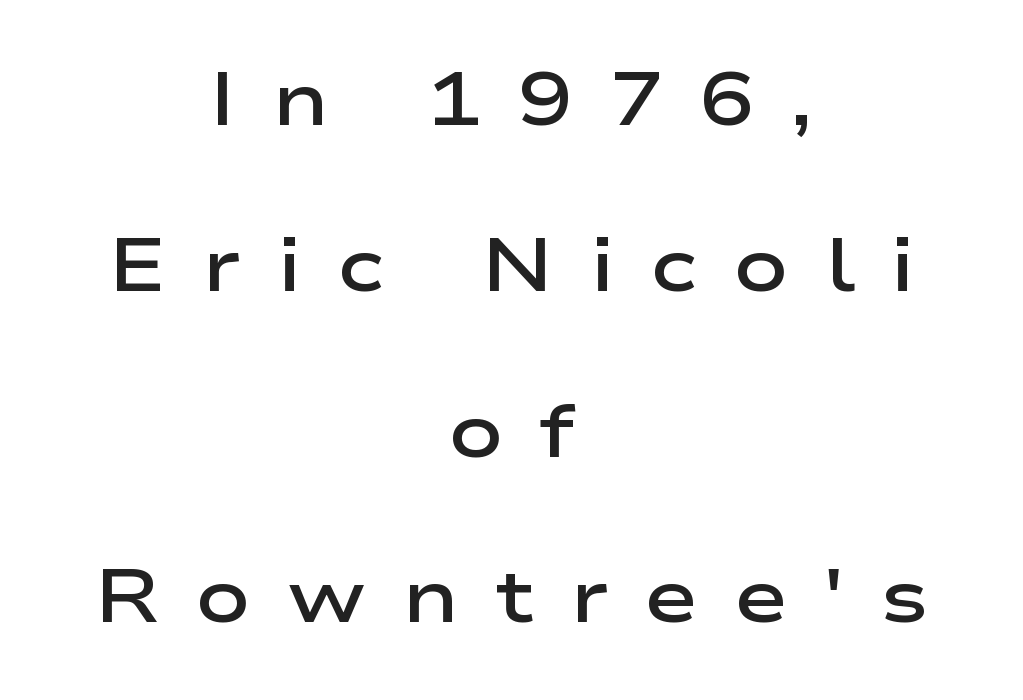
The image shows 74 px semibold, wide sans-serif type, upright; set centered, loose line spacing (2.24x), unusually wide letter spacing (+0.48 em), not underlined; low stroke contrast and a medium x-height.
